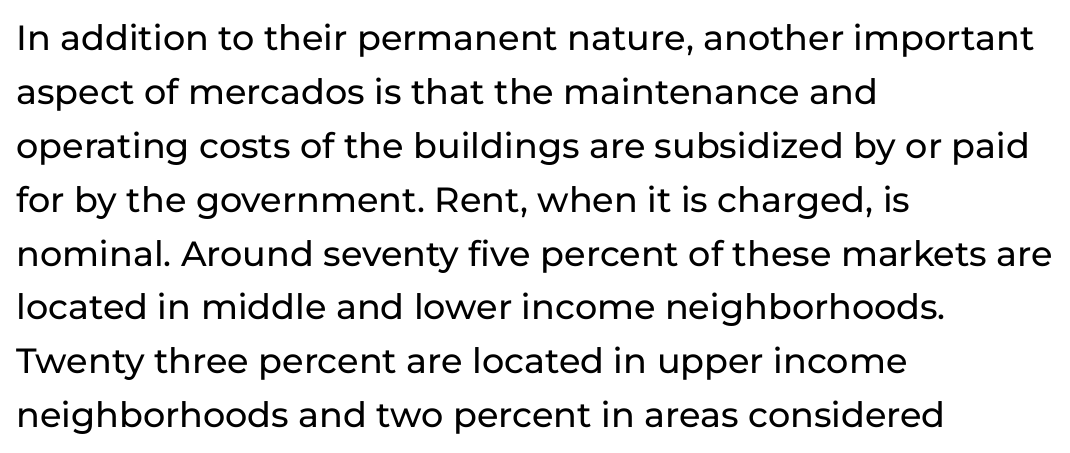
{"serif": "no", "italic": "no", "width": "normal", "stroke_contrast": "low", "x_height": "medium", "monospaced": "no", "underline": "no", "align": "left", "line_spacing": "normal", "line_spacing_ratio": 1.54, "letter_spacing": "normal", "letter_spacing_em": 0.0, "glyph_px": 35}
